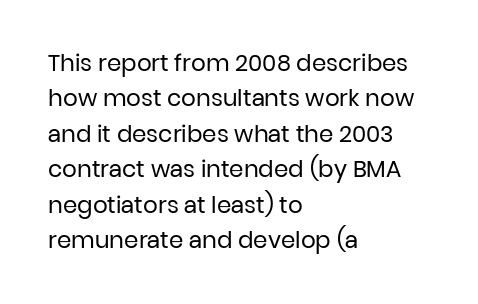
Q: Is the text bold? A: No.
Q: Is the text italic (slanted)? A: No, it is upright.
Q: Is the text underlined? A: No.
Q: How is the paragraph aligned? A: Left-aligned.
Q: Is the spacing between letters normal or unusually wide? A: Normal.
Q: Is the spacing between lines tight, normal or loose? A: Normal.
